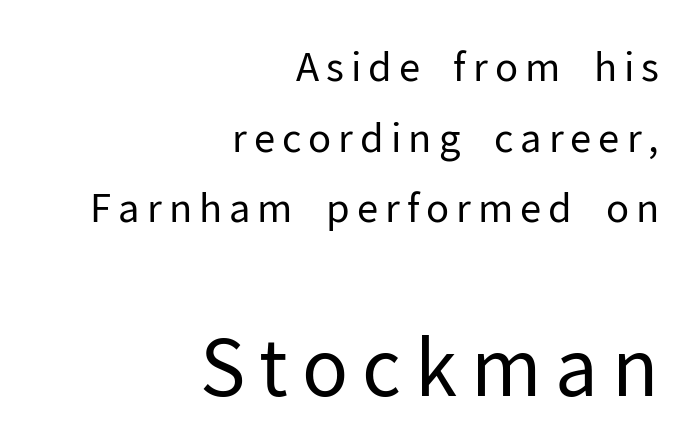
Q: Is the text bold? A: No.
Q: Is the text italic (slanted)? A: No, it is upright.
Q: Is the typeface a serif or a sans-serif typeface? A: Sans-serif.
Q: Is the text underlined? A: No.
Q: How is the paragraph aligned? A: Right-aligned.
Q: Which block of text is set in a larger size, the first (top) or the second (bottom)? A: The second (bottom) one.
Q: Width (condensed, normal, or wide)? A: Normal.
Q: Stroke contrast? A: Low.
Q: x-height? A: Medium.
Q: Monospaced? A: No.
